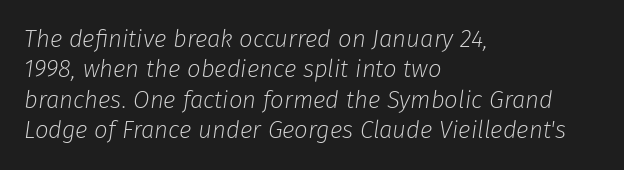
The leading is moderate, giving the passage an even texture. Notice how the passage keeps a crisp vertical edge on the left only. Quick note: underline off. Is the type slanted? Yes — the strokes lean at a clear angle.
